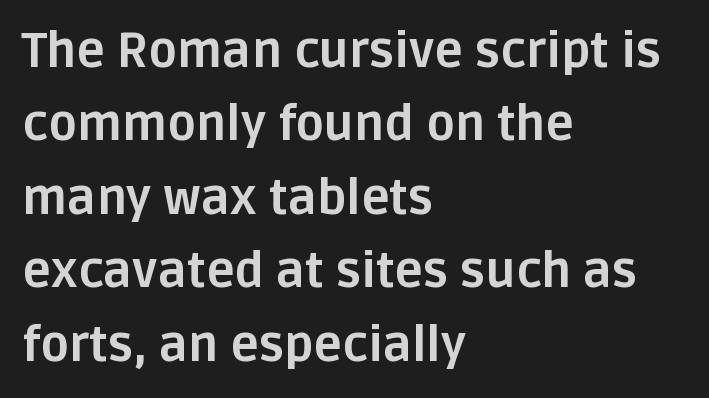
In CSS terms this would be text-align: left. The specimen reads as upright at a glance. The type is set solid horizontally, with unmodified tracking. Has an underline been added? It has not. Examine the stroke ends and you'll find no serifs.
